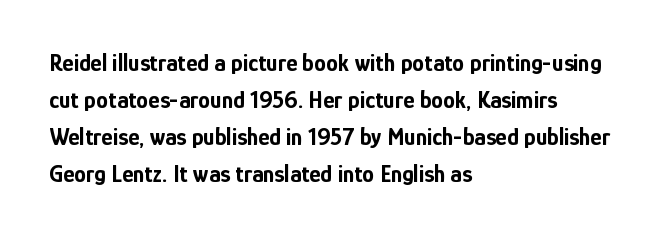
Q: Is the text bold? A: Yes.
Q: Is the text italic (slanted)? A: No, it is upright.
Q: Is the text underlined? A: No.
Q: How is the paragraph aligned? A: Left-aligned.
Q: Is the spacing between letters normal or unusually wide? A: Normal.
Q: Is the spacing between lines tight, normal or loose? A: Normal.
